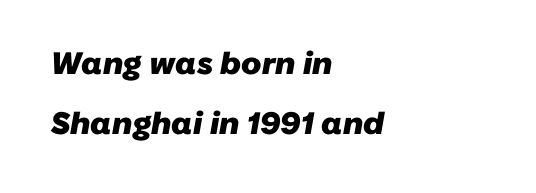
{"serif": "no", "bold": "yes", "weight": "heavy", "width": "normal", "stroke_contrast": "low", "x_height": "medium", "monospaced": "no", "underline": "no", "align": "left", "line_spacing": "loose", "line_spacing_ratio": 1.95, "letter_spacing": "normal", "letter_spacing_em": 0.0, "glyph_px": 31}
